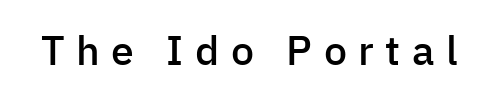
Q: Is the text bold? A: Semi-bold.
Q: Is the text italic (slanted)? A: No, it is upright.
Q: Is the typeface a serif or a sans-serif typeface? A: Sans-serif.
Q: Is the text underlined? A: No.
Q: Is the spacing between letters normal or unusually wide? A: Unusually wide.
Q: Width (condensed, normal, or wide)? A: Normal.
Q: Stroke contrast? A: Low.
Q: x-height? A: Medium.
Q: Monospaced? A: No.
